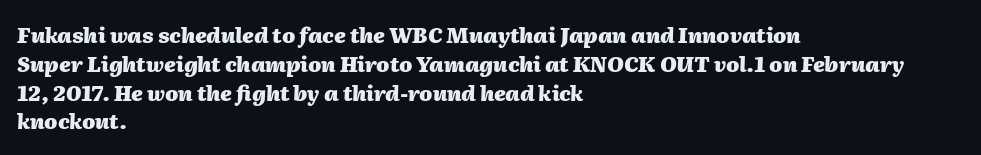
These lines keep a tight, regular rhythm from letter to letter. Alignment: flush left. Slant detected: the letters are inclined. Whoever set this chose a conventional vertical rhythm. The strip under each line holds only bare page.
